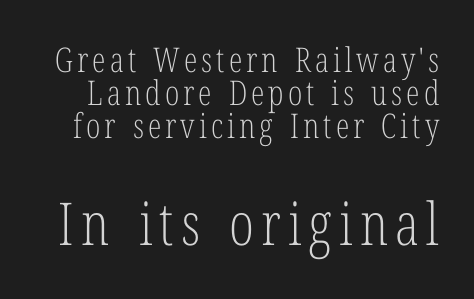
Q: Is the text bold? A: No.
Q: Is the text italic (slanted)? A: No, it is upright.
Q: Is the typeface a serif or a sans-serif typeface? A: Serif.
Q: Is the text underlined? A: No.
Q: Is the spacing between lines tight, normal or loose? A: Tight.
Q: Which block of text is set in a larger size, the first (top) or the second (bottom)? A: The second (bottom) one.
Q: Width (condensed, normal, or wide)? A: Condensed.
Q: Stroke contrast? A: Low.
Q: x-height? A: Medium.
Q: Monospaced? A: No.
